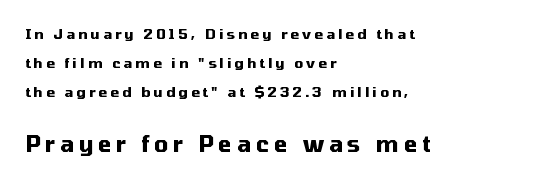
The image shows 22 px bold type, upright; set left-aligned, loose line spacing (2.08x), unusually wide letter spacing (+0.22 em), not underlined; the second (bottom) block is 1.57x larger.
